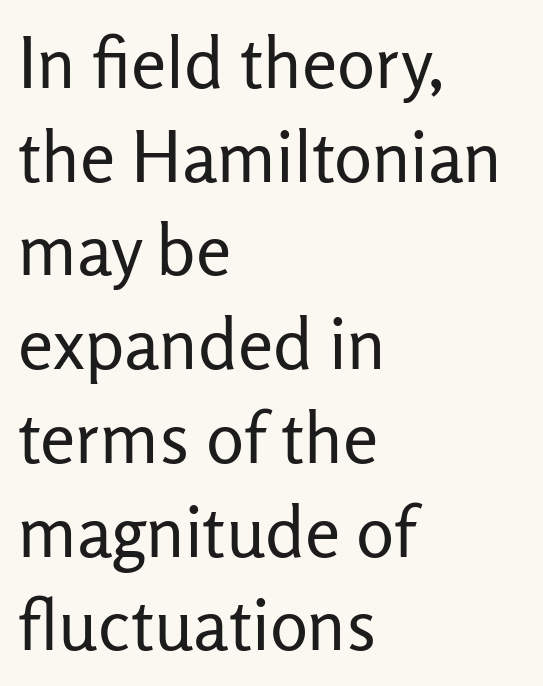
The image shows 71 px regular-weight sans-serif type, upright; set left-aligned, normal line spacing (1.32x), normal letter spacing, not underlined; low stroke contrast and a medium x-height.
